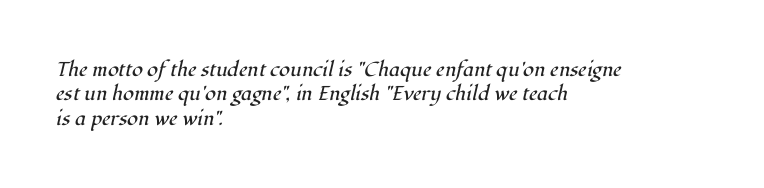
{"italic": "yes", "lean": "right", "slant_degrees": 12, "bold": "no", "underline": "no", "align": "left", "line_spacing_ratio": 1.22, "letter_spacing": "normal", "letter_spacing_em": 0.0, "glyph_px": 20}
